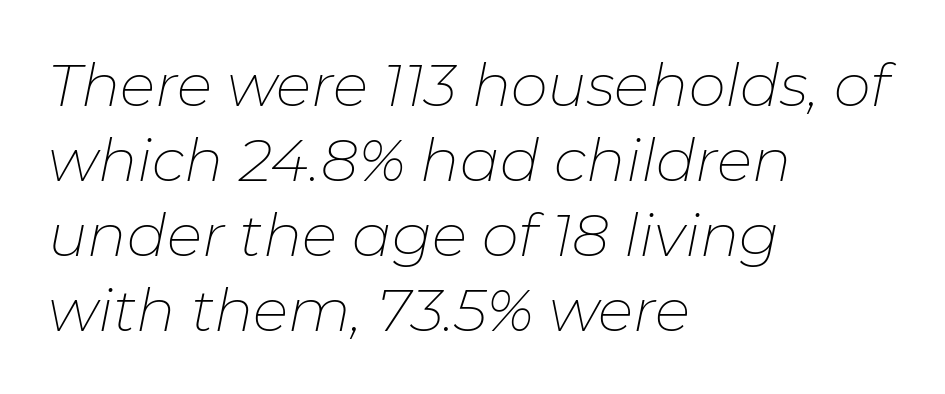
{"italic": "yes", "lean": "right", "slant_degrees": 11, "bold": "no", "weight": "thin", "width": "normal", "stroke_contrast": "low", "x_height": "medium", "monospaced": "no", "underline": "no", "align": "left", "line_spacing": "normal", "line_spacing_ratio": 1.27, "letter_spacing": "normal", "letter_spacing_em": 0.0, "glyph_px": 59}
